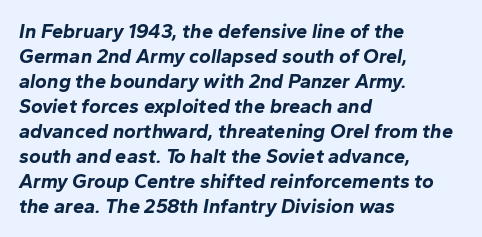
{"italic": "yes", "lean": "right", "slant_degrees": 10, "bold": "yes", "underline": "no", "align": "left", "line_spacing": "normal", "line_spacing_ratio": 1.25, "letter_spacing": "normal", "letter_spacing_em": 0.0, "glyph_px": 20}
